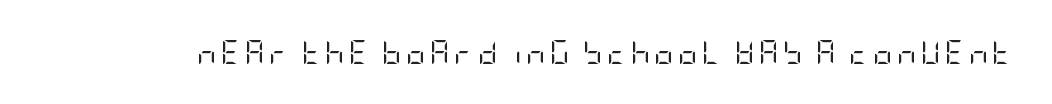
The image shows 24 px text type, upright; set not underlined.
